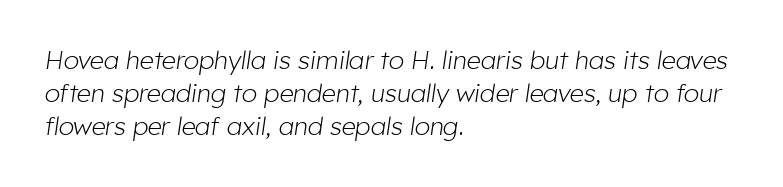
Q: Is the text bold? A: No.
Q: Is the text italic (slanted)? A: Yes, it leans right by about 8 degrees.
Q: Is the text underlined? A: No.
Q: How is the paragraph aligned? A: Left-aligned.
Q: Is the spacing between letters normal or unusually wide? A: Normal.
Q: Is the spacing between lines tight, normal or loose? A: Normal.
